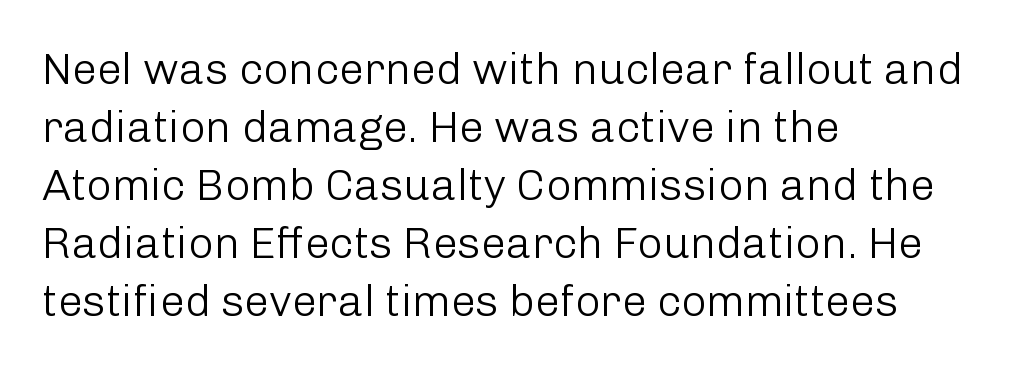
{"serif": "no", "italic": "no", "bold": "no", "weight": "light", "width": "normal", "stroke_contrast": "low", "x_height": "medium", "monospaced": "no", "underline": "no", "align": "left", "line_spacing": "normal", "line_spacing_ratio": 1.32, "letter_spacing": "normal", "letter_spacing_em": 0.0, "glyph_px": 44}
